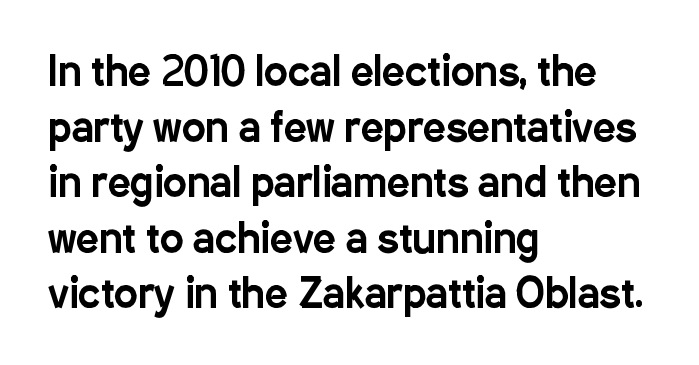
The image shows 40 px condensed sans-serif type, upright; set left-aligned, normal line spacing (1.39x), normal letter spacing, not underlined; low stroke contrast and a medium x-height.
